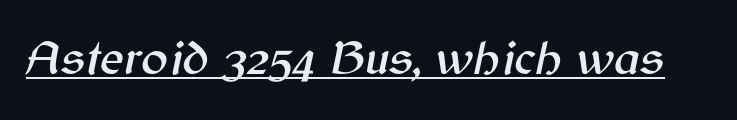
The image shows 50 px text type, italic (leaning right); set normal letter spacing, underlined; medium stroke contrast and a medium x-height.
